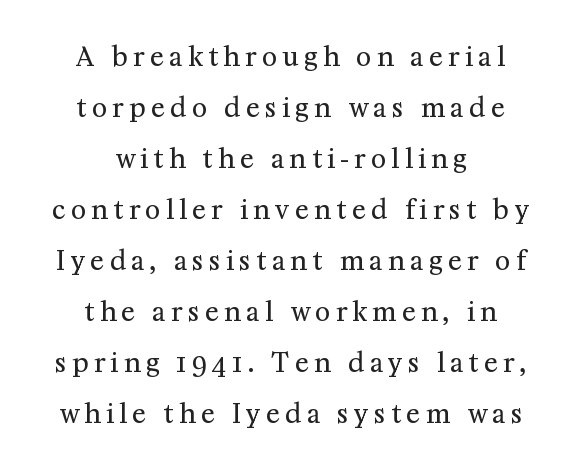
{"italic": "no", "bold": "no", "underline": "no", "align": "center", "line_spacing": "loose", "line_spacing_ratio": 1.96, "letter_spacing": "wide", "letter_spacing_em": 0.21, "glyph_px": 26}
